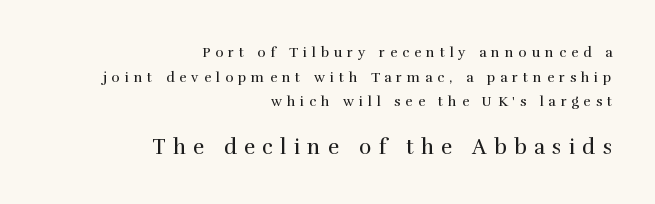
Beneath every word, the page is bare. The font's upright variant was chosen for this text. Short note: letters widely spaced. The weight tops out at a normal text grade. One-word summary of the alignment: right.
